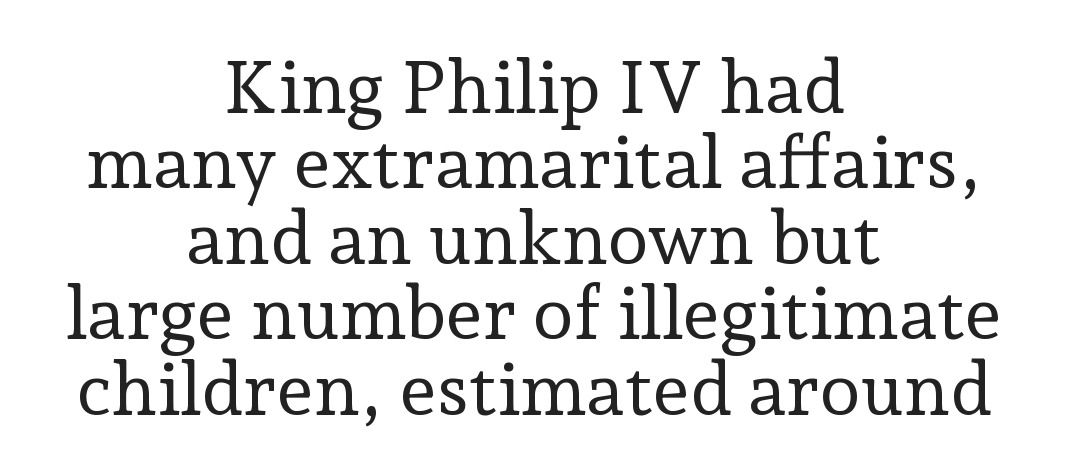
{"serif": "yes", "italic": "no", "bold": "no", "weight": "regular", "width": "normal", "stroke_contrast": "low", "x_height": "medium", "monospaced": "no", "underline": "no", "align": "center", "line_spacing": "tight", "line_spacing_ratio": 1.02, "letter_spacing": "normal", "letter_spacing_em": 0.0, "glyph_px": 74}
